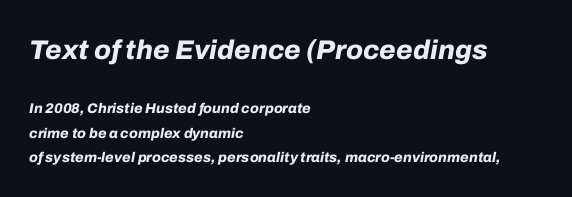
Descenders hang freely into open space. Tracking here is standard; glyphs follow each other at the usual distance. The passage shown leans; its letterforms are oblique. Which chunk is bigger? The first one — the top block dwarfs the bottom. The rag falls on the right side of this text block.
